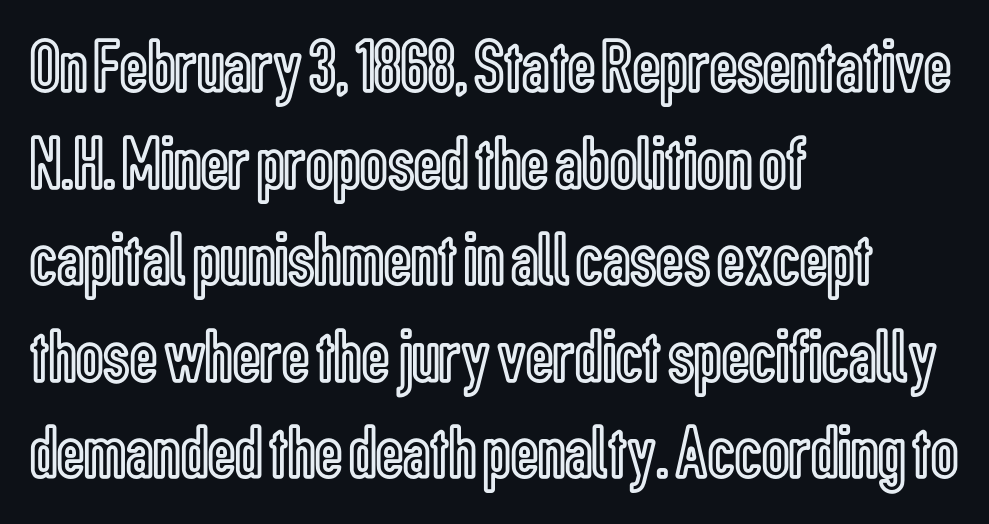
The image shows 76 px condensed type, upright; set left-aligned, normal line spacing (1.27x), normal letter spacing, not underlined; a medium x-height.
